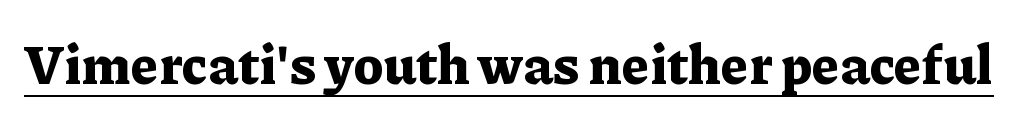
Q: Is the text bold? A: Yes.
Q: Is the text italic (slanted)? A: No, it is upright.
Q: Is the typeface a serif or a sans-serif typeface? A: Serif.
Q: Is the text underlined? A: Yes.
Q: Is the spacing between letters normal or unusually wide? A: Normal.
Q: Width (condensed, normal, or wide)? A: Normal.
Q: Stroke contrast? A: Low.
Q: x-height? A: Medium.
Q: Monospaced? A: No.
